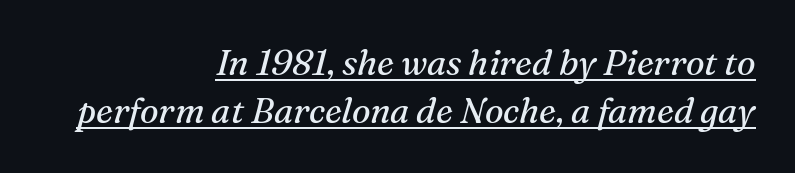
The image shows 35 px regular-weight serif type, italic (leaning right); set right-aligned, normal line spacing (1.38x), normal letter spacing, underlined; medium stroke contrast and a medium x-height.
